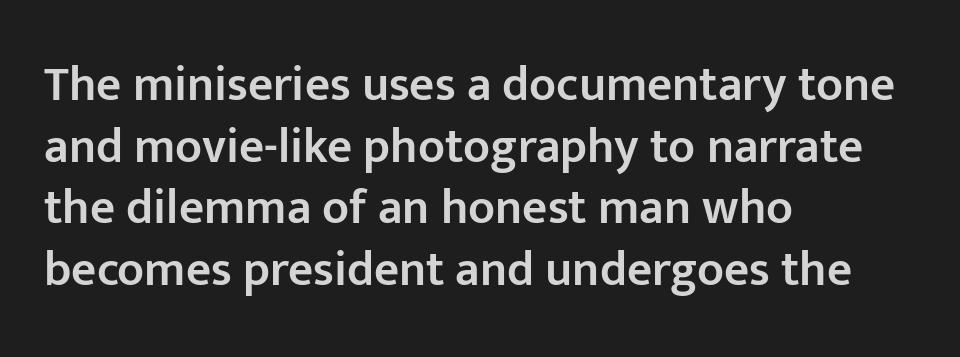
{"serif": "no", "italic": "no", "bold": "semi", "weight": "semibold", "width": "normal", "stroke_contrast": "low", "x_height": "medium", "monospaced": "no", "underline": "no", "align": "left", "line_spacing": "normal", "line_spacing_ratio": 1.26, "letter_spacing": "normal", "letter_spacing_em": 0.0, "glyph_px": 49}
